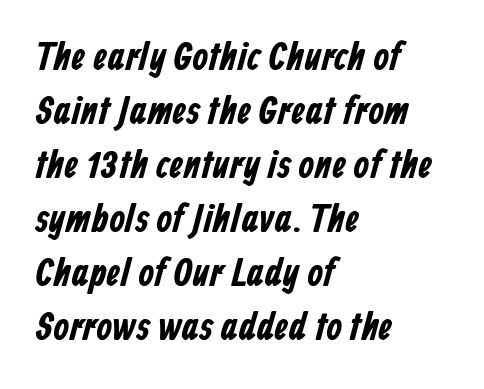
The image shows 40 px condensed sans-serif type; set left-aligned, normal line spacing (1.35x), normal letter spacing, not underlined; low stroke contrast and a medium x-height.
